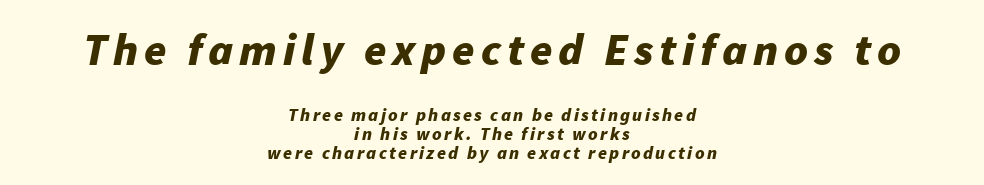
{"italic": "yes", "lean": "right", "slant_degrees": 11, "bold": "yes", "weight": "bold", "width": "normal", "stroke_contrast": "low", "x_height": "medium", "monospaced": "no", "underline": "no", "align": "center", "line_spacing": "tight", "line_spacing_ratio": 1.05, "larger_block": "first", "size_ratio": 2.5, "glyph_px": 45}
